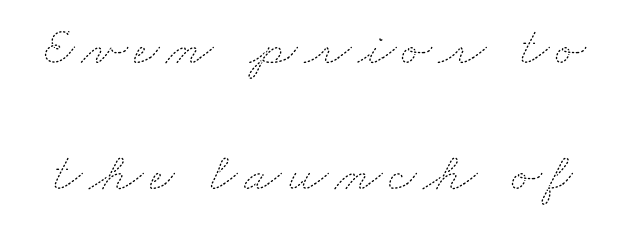
The image shows 55 px thin, wide type; set loose line spacing (2.29x), not underlined; medium stroke contrast and a small x-height.
